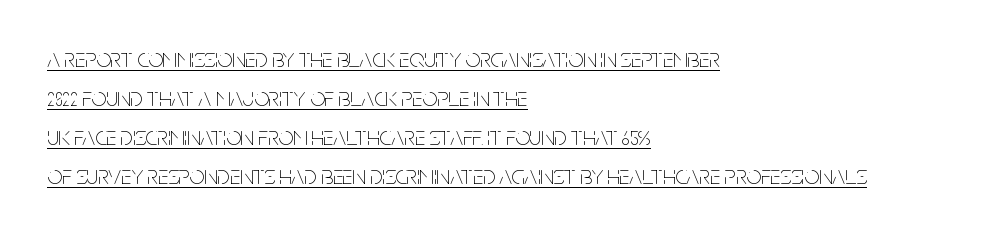
Decoration check: the copy is underlined. No italicization has been applied; the sample stays upright. Stems here are at most as thick as an everyday book face. The typesetter chose a ragged-right arrangement here.
